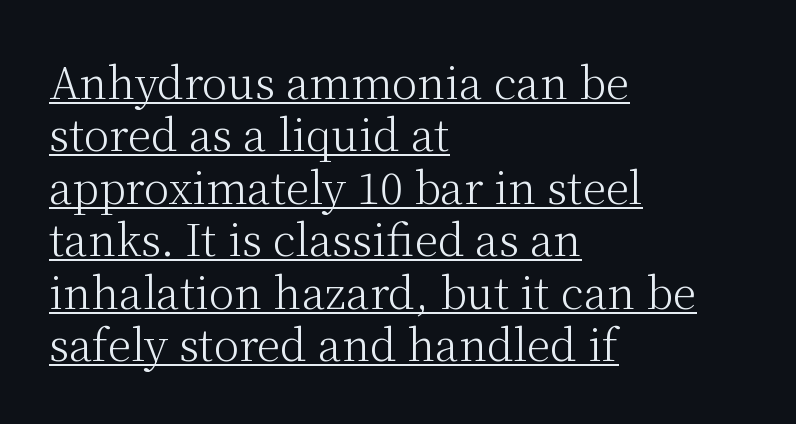
Each letter keeps its own natural width here, so spacing adapts to shape. Caption: standard tracking, unaltered. Is there any slant? The stems are plumb. The typesetting does not lean heavy: it is not bold. To sum up the face: it has serifs. What decoration does the sample have? An underline.
